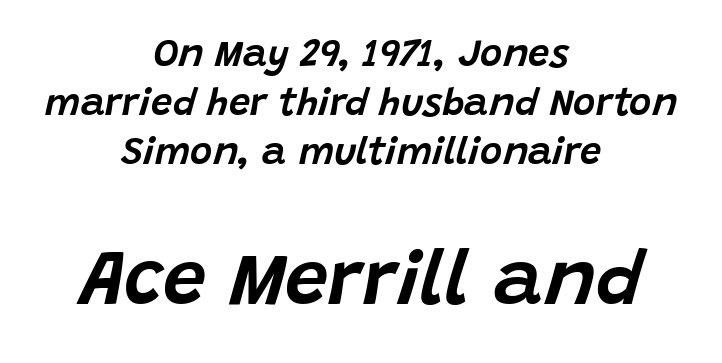
The image shows 77 px text type, italic (leaning right); set centered, normal line spacing (1.29x), normal letter spacing, not underlined; the second (bottom) block is 2.03x larger; low stroke contrast and a large x-height.
